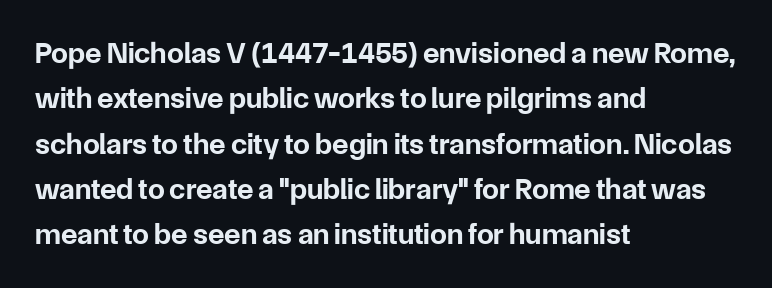
{"serif": "no", "italic": "no", "bold": "yes", "weight": "bold", "width": "normal", "stroke_contrast": "low", "x_height": "medium", "monospaced": "no", "underline": "no", "align": "left", "line_spacing": "normal", "line_spacing_ratio": 1.51, "letter_spacing": "normal", "letter_spacing_em": 0.0, "glyph_px": 30}
